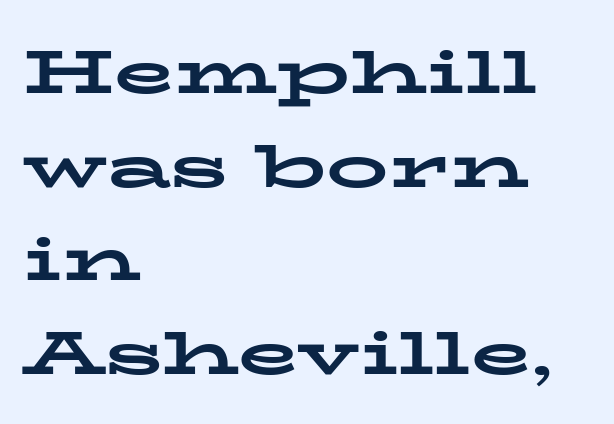
{"serif": "yes", "italic": "no", "bold": "yes", "weight": "bold", "width": "wide", "stroke_contrast": "low", "x_height": "medium", "monospaced": "no", "underline": "no", "align": "left", "line_spacing": "normal", "line_spacing_ratio": 1.51, "letter_spacing": "normal", "letter_spacing_em": 0.0, "glyph_px": 62}
